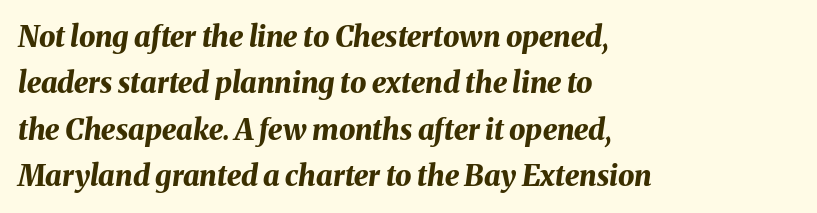
The image shows 29 px bold type, italic (leaning right); set left-aligned, normal line spacing (1.6x), normal letter spacing, not underlined; medium stroke contrast and a medium x-height.
